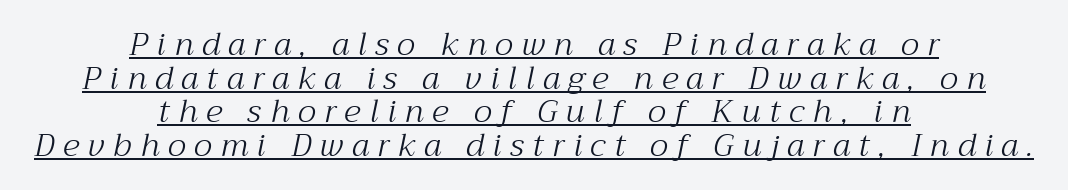
The image shows 32 px light serif type, italic (leaning right); set centered, tight line spacing (1.05x), unusually wide letter spacing (+0.27 em), underlined; medium stroke contrast and a medium x-height.
